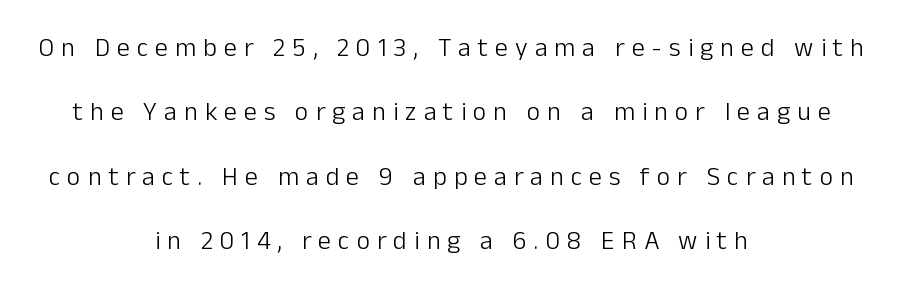
Reading down the column, the eye jumps a long way to each next line. The letterforms sit at book weight or below. Tracking here is generous; glyphs stand well apart from one another. Every row of glyphs is offset so its center matches the block's center. Italic: no, the glyphs are upright roman.
